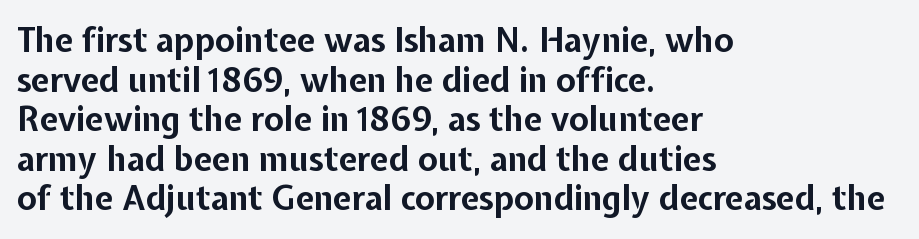
Q: Is the text bold? A: Yes.
Q: Is the text italic (slanted)? A: No, it is upright.
Q: Is the typeface a serif or a sans-serif typeface? A: Sans-serif.
Q: Is the text underlined? A: No.
Q: How is the paragraph aligned? A: Left-aligned.
Q: Is the spacing between letters normal or unusually wide? A: Normal.
Q: Width (condensed, normal, or wide)? A: Normal.
Q: Stroke contrast? A: Low.
Q: x-height? A: Medium.
Q: Monospaced? A: No.
